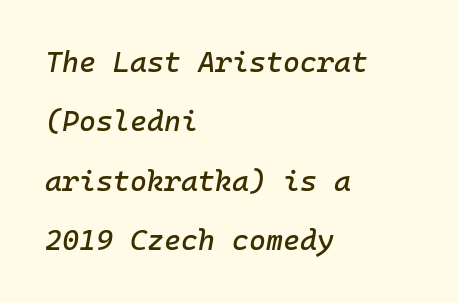
Beneath every word, the page is bare. An italicized treatment has been applied to the whole sample. The line texture is even and compact thanks to regular tracking. The lines in this sample share a left origin and differ only in where they stop. Horizontal bands of white between lines are thick stripes.
